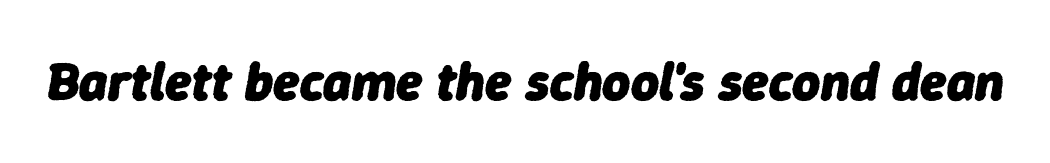
{"italic": "yes", "lean": "right", "slant_degrees": 9, "bold": "yes", "weight": "heavy", "width": "normal", "stroke_contrast": "low", "x_height": "medium", "monospaced": "no", "underline": "no", "letter_spacing": "normal", "letter_spacing_em": 0.0, "glyph_px": 54}
